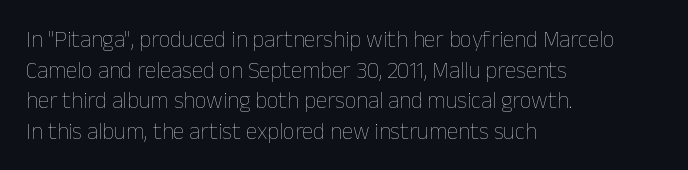
{"italic": "no", "bold": "no", "underline": "no", "align": "left", "line_spacing": "normal", "line_spacing_ratio": 1.33, "letter_spacing": "normal", "letter_spacing_em": 0.0, "glyph_px": 23}
